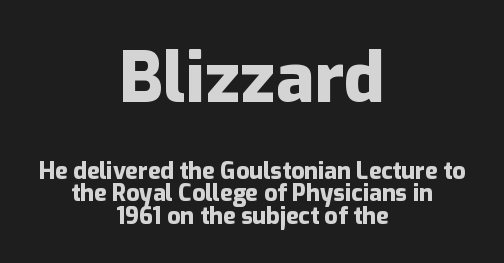
The image shows 70 px heavy sans-serif type, upright; set centered, tight line spacing (0.97x), normal letter spacing, not underlined; the first (top) block is 3.04x larger; low stroke contrast and a medium x-height.
